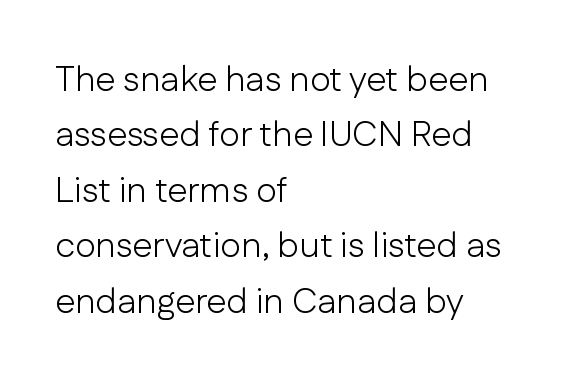
Q: Is the text bold? A: No.
Q: Is the text italic (slanted)? A: No, it is upright.
Q: Is the typeface a serif or a sans-serif typeface? A: Sans-serif.
Q: Is the text underlined? A: No.
Q: How is the paragraph aligned? A: Left-aligned.
Q: Is the spacing between letters normal or unusually wide? A: Normal.
Q: Is the spacing between lines tight, normal or loose? A: Normal.
Q: Width (condensed, normal, or wide)? A: Normal.
Q: Stroke contrast? A: Low.
Q: x-height? A: Medium.
Q: Monospaced? A: No.
